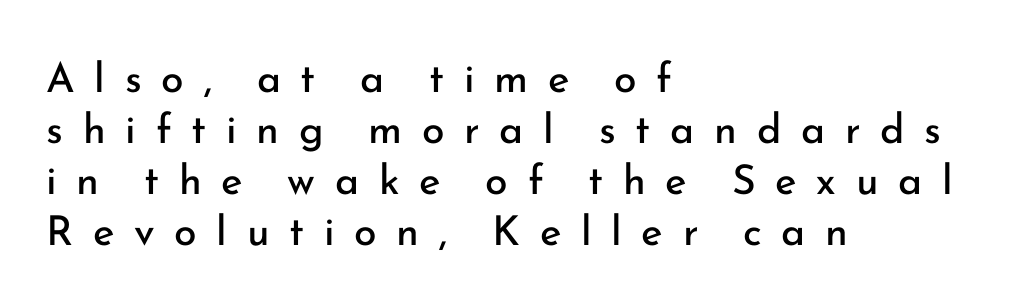
Q: Is the text bold? A: No.
Q: Is the text italic (slanted)? A: No, it is upright.
Q: Is the typeface a serif or a sans-serif typeface? A: Sans-serif.
Q: Is the text underlined? A: No.
Q: How is the paragraph aligned? A: Left-aligned.
Q: Is the spacing between letters normal or unusually wide? A: Unusually wide.
Q: Width (condensed, normal, or wide)? A: Normal.
Q: Stroke contrast? A: Low.
Q: x-height? A: Small.
Q: Monospaced? A: No.
